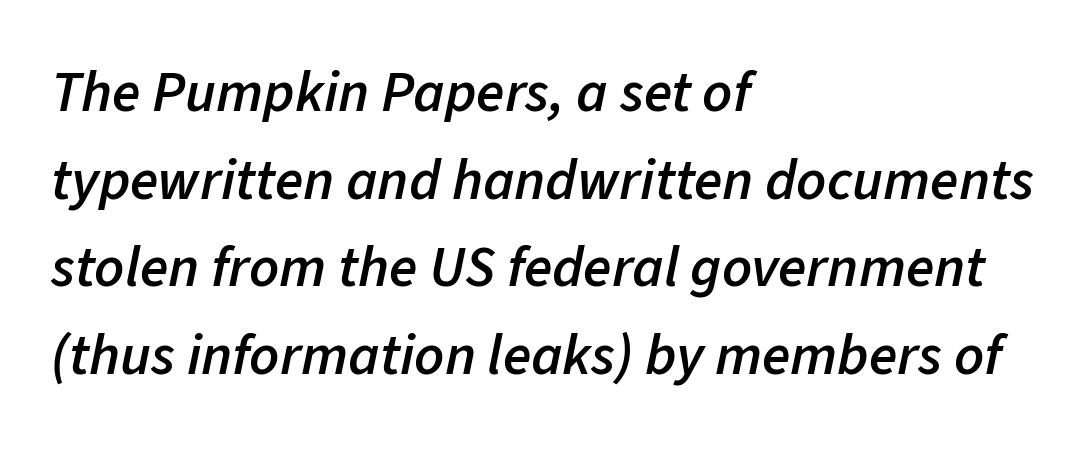
Is the block centered? No — it sits flush against the left margin. This sample has the flowing, uneven cadence of proportional lettering. Normally led — the rows are evenly, conventionally spaced. Bold? Not quite — semibold, heavier than regular but stopping short.
